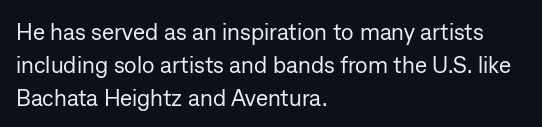
{"italic": "no", "bold": "no", "underline": "no", "align": "left", "line_spacing": "normal", "line_spacing_ratio": 1.43, "letter_spacing": "normal", "letter_spacing_em": 0.0, "glyph_px": 23}
